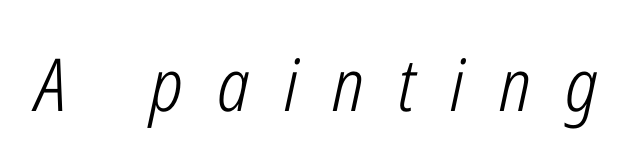
Q: Is the text bold? A: No.
Q: Is the text italic (slanted)? A: Yes, it leans right by about 12 degrees.
Q: Is the text underlined? A: No.
Q: Is the spacing between letters normal or unusually wide? A: Unusually wide.
Q: Width (condensed, normal, or wide)? A: Condensed.
Q: Stroke contrast? A: Low.
Q: x-height? A: Medium.
Q: Monospaced? A: No.
